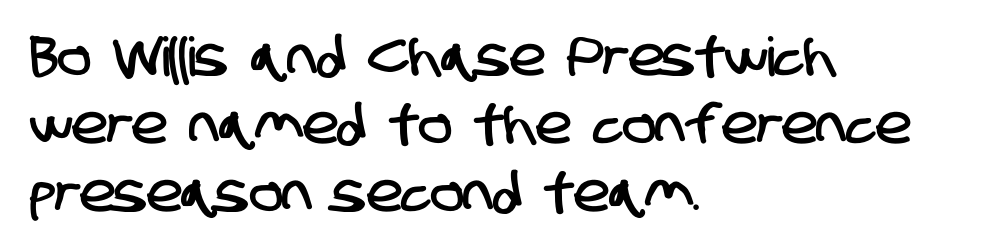
The image shows 54 px condensed sans-serif type; set left-aligned, normal line spacing (1.26x), normal letter spacing, not underlined; low stroke contrast and a large x-height.
